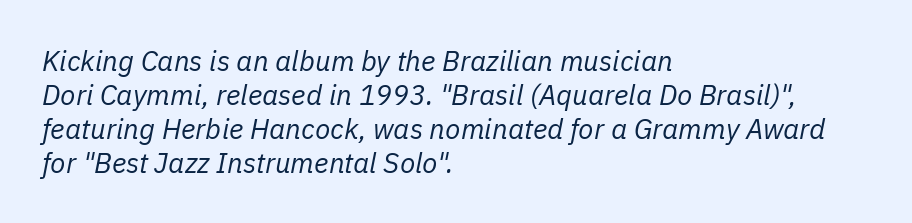
Q: Is the text bold? A: No.
Q: Is the text italic (slanted)? A: Yes, it leans right by about 11 degrees.
Q: Is the text underlined? A: No.
Q: How is the paragraph aligned? A: Left-aligned.
Q: Is the spacing between letters normal or unusually wide? A: Normal.
Q: Width (condensed, normal, or wide)? A: Normal.
Q: Stroke contrast? A: Low.
Q: x-height? A: Medium.
Q: Monospaced? A: No.
